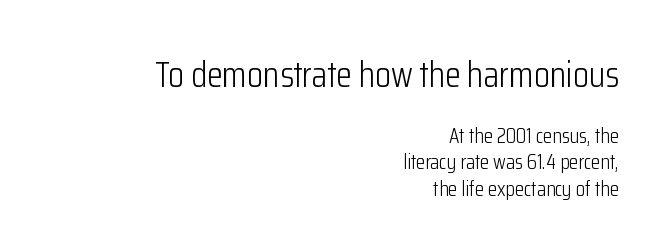
The image shows 36 px light, condensed sans-serif type, upright; set right-aligned, line spacing 1.24x, normal letter spacing, not underlined; the first (top) block is 1.71x larger; low stroke contrast and a medium x-height.
